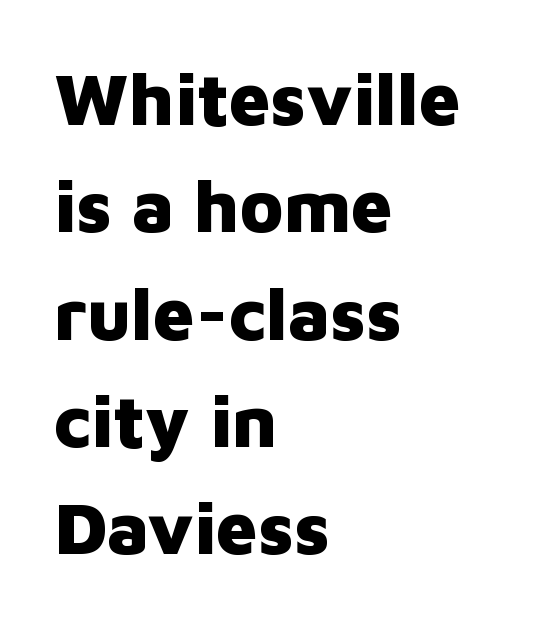
Q: Is the text bold? A: Yes.
Q: Is the text italic (slanted)? A: No, it is upright.
Q: Is the typeface a serif or a sans-serif typeface? A: Sans-serif.
Q: Is the text underlined? A: No.
Q: How is the paragraph aligned? A: Left-aligned.
Q: Is the spacing between letters normal or unusually wide? A: Normal.
Q: Is the spacing between lines tight, normal or loose? A: Normal.
Q: Width (condensed, normal, or wide)? A: Normal.
Q: Stroke contrast? A: Low.
Q: x-height? A: Medium.
Q: Monospaced? A: No.
